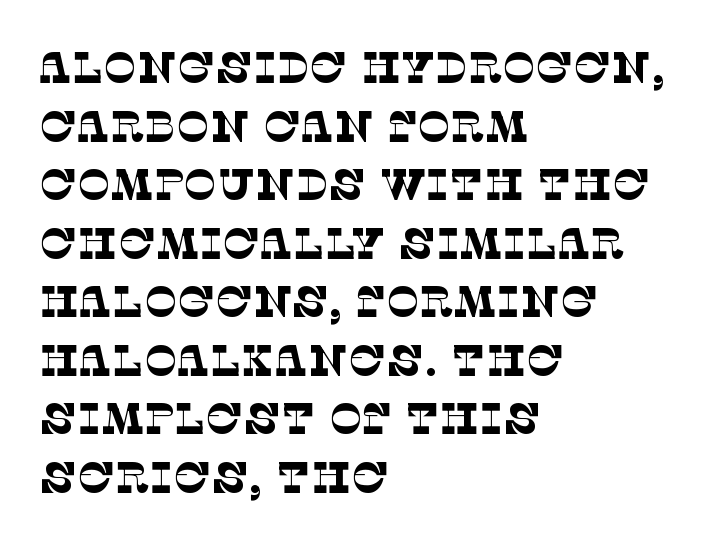
The baseline area is clear. The passage shown stacks its lines at a standard gap. Looks like regular typesetting: each glyph gets only the width it needs. A student would call this left alignment; a typographer would say flush left, rag right.
